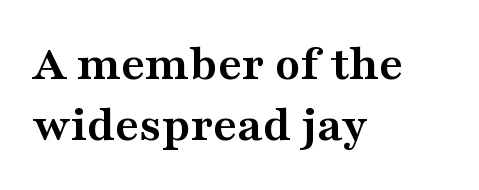
The image shows 52 px semibold, wide serif type, upright; set left-aligned, line spacing 1.18x, normal letter spacing, not underlined; medium stroke contrast and a medium x-height.
